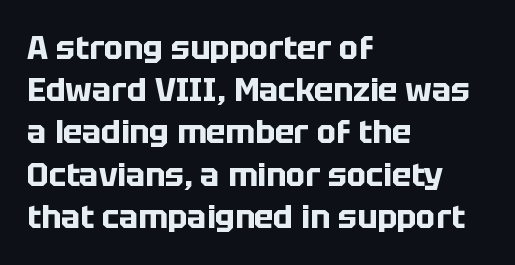
Q: Is the text bold? A: Yes.
Q: Is the text italic (slanted)? A: No, it is upright.
Q: Is the typeface a serif or a sans-serif typeface? A: Sans-serif.
Q: Is the text underlined? A: No.
Q: How is the paragraph aligned? A: Left-aligned.
Q: Is the spacing between letters normal or unusually wide? A: Normal.
Q: Is the spacing between lines tight, normal or loose? A: Normal.
Q: Width (condensed, normal, or wide)? A: Normal.
Q: Stroke contrast? A: Low.
Q: x-height? A: Large.
Q: Monospaced? A: No.
